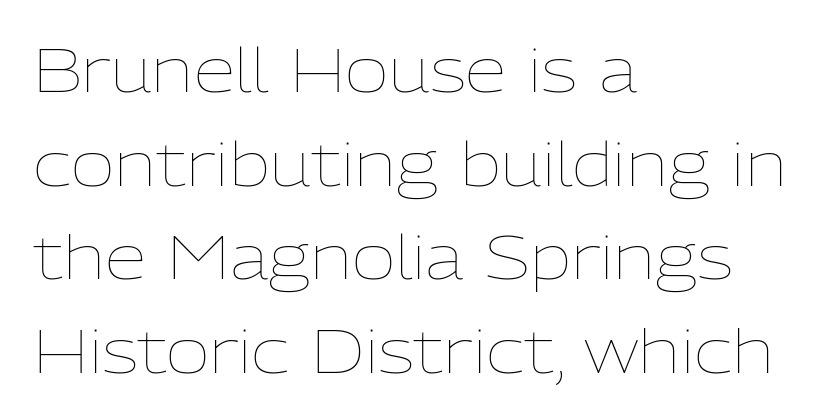
Q: Is the text bold? A: No.
Q: Is the text italic (slanted)? A: No, it is upright.
Q: Is the text underlined? A: No.
Q: How is the paragraph aligned? A: Left-aligned.
Q: Is the spacing between letters normal or unusually wide? A: Normal.
Q: Is the spacing between lines tight, normal or loose? A: Normal.
Q: Width (condensed, normal, or wide)? A: Normal.
Q: Stroke contrast? A: Low.
Q: x-height? A: Medium.
Q: Monospaced? A: No.
